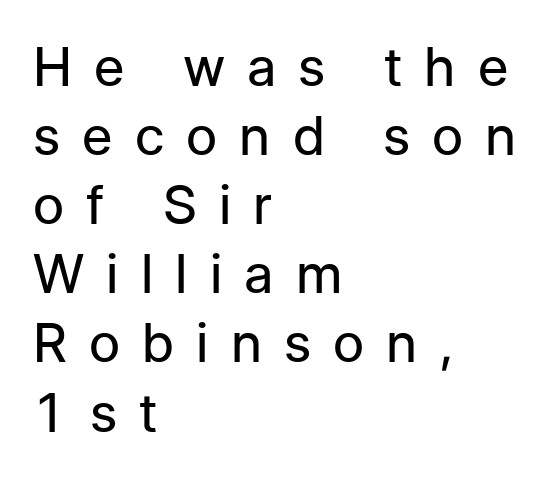
Q: Is the text bold? A: No.
Q: Is the text italic (slanted)? A: No, it is upright.
Q: Is the typeface a serif or a sans-serif typeface? A: Sans-serif.
Q: Is the text underlined? A: No.
Q: How is the paragraph aligned? A: Left-aligned.
Q: Is the spacing between letters normal or unusually wide? A: Unusually wide.
Q: Is the spacing between lines tight, normal or loose? A: Normal.
Q: Width (condensed, normal, or wide)? A: Normal.
Q: Stroke contrast? A: Low.
Q: x-height? A: Medium.
Q: Monospaced? A: No.
